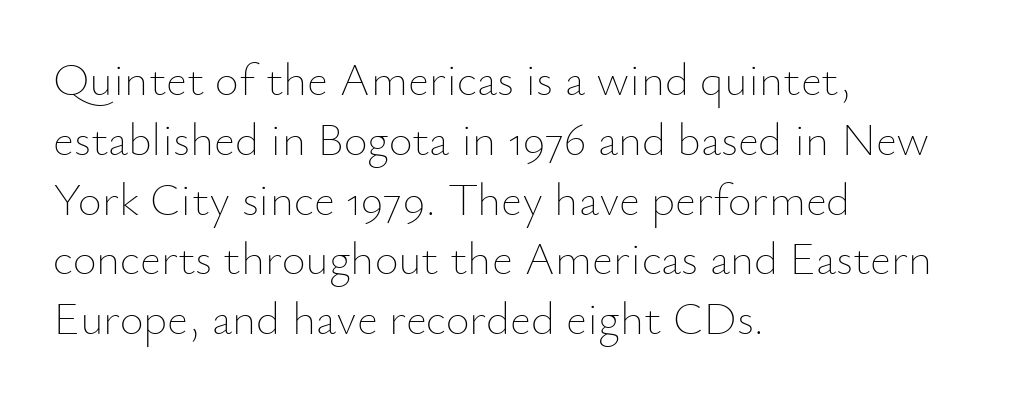
{"italic": "no", "bold": "no", "weight": "thin", "width": "normal", "stroke_contrast": "low", "x_height": "small", "monospaced": "no", "underline": "no", "align": "left", "line_spacing": "normal", "line_spacing_ratio": 1.3, "letter_spacing": "normal", "letter_spacing_em": 0.0, "glyph_px": 46}
